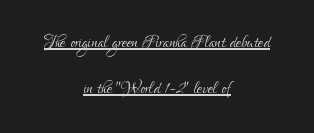
Unbolded letterforms with no extra heft. The lines are quadded center. Is there an underline? Yes — a line sits under the letters. This sample uses plain, unmodified letter spacing. Each new line begins a long way beneath the previous one.
